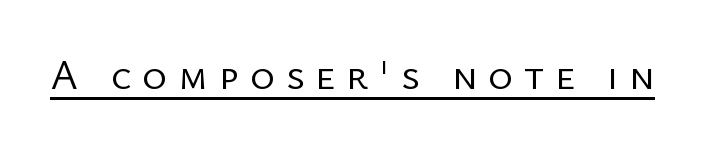
Like a heading marked for emphasis, these lines bear an underscore. Compared with a typical body face, this is equally light or lighter still. The type family on display is of the sans-serif kind. Ascenders rise straight up at ninety degrees. Spacing between characters has been opened up far beyond the box default. Each letter keeps its own natural width here, so spacing adapts to shape.
